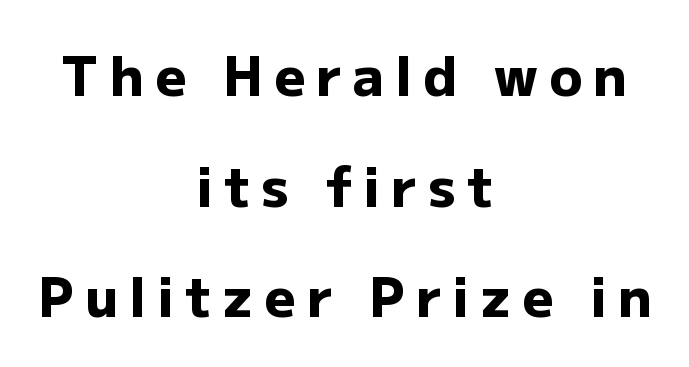
Q: Is the text bold? A: Yes.
Q: Is the text italic (slanted)? A: No, it is upright.
Q: Is the typeface a serif or a sans-serif typeface? A: Sans-serif.
Q: Is the text underlined? A: No.
Q: How is the paragraph aligned? A: Centered.
Q: Is the spacing between letters normal or unusually wide? A: Unusually wide.
Q: Is the spacing between lines tight, normal or loose? A: Loose.
Q: Width (condensed, normal, or wide)? A: Normal.
Q: Stroke contrast? A: Low.
Q: x-height? A: Medium.
Q: Monospaced? A: No.
